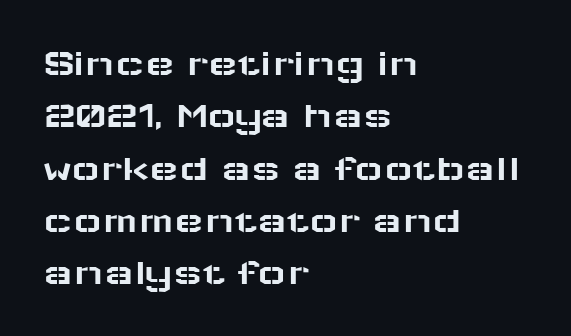
Q: Is the text italic (slanted)? A: No, it is upright.
Q: Is the typeface a serif or a sans-serif typeface? A: Sans-serif.
Q: Is the text underlined? A: No.
Q: How is the paragraph aligned? A: Left-aligned.
Q: Is the spacing between letters normal or unusually wide? A: Normal.
Q: Is the spacing between lines tight, normal or loose? A: Normal.
Q: Width (condensed, normal, or wide)? A: Wide.
Q: Stroke contrast? A: Low.
Q: x-height? A: Medium.
Q: Monospaced? A: No.
